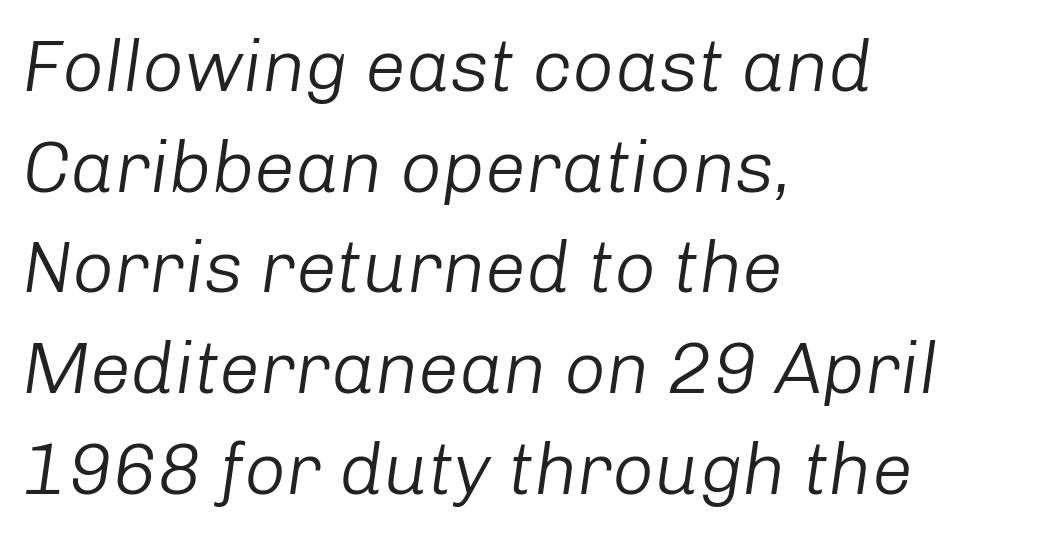
{"italic": "yes", "lean": "right", "slant_degrees": 8, "bold": "no", "weight": "light", "width": "normal", "stroke_contrast": "low", "x_height": "medium", "monospaced": "no", "underline": "no", "align": "left", "line_spacing": "normal", "line_spacing_ratio": 1.38, "letter_spacing": "normal", "letter_spacing_em": 0.0, "glyph_px": 73}
